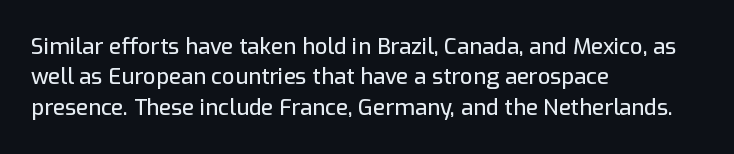
Descenders are the only things crossing below the line. The paragraph has a hard left edge and a soft right edge. Nothing unusual about the tracking: characters are spaced as the font intends. Vertically, the passage feels balanced, rows spaced as you'd expect. If you drew a line through each stem, it would be perfectly vertical.
